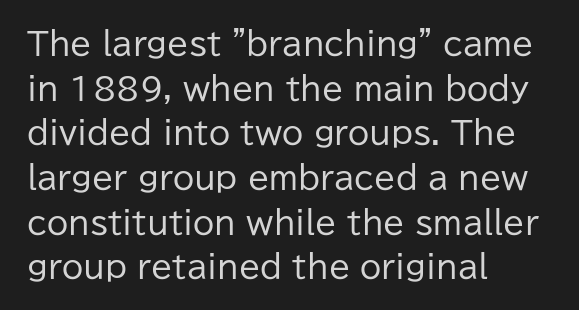
{"serif": "no", "italic": "no", "bold": "no", "weight": "regular", "width": "normal", "stroke_contrast": "low", "x_height": "medium", "monospaced": "no", "underline": "no", "align": "left", "line_spacing": "normal", "line_spacing_ratio": 1.44, "letter_spacing": "normal", "letter_spacing_em": 0.0, "glyph_px": 31}
